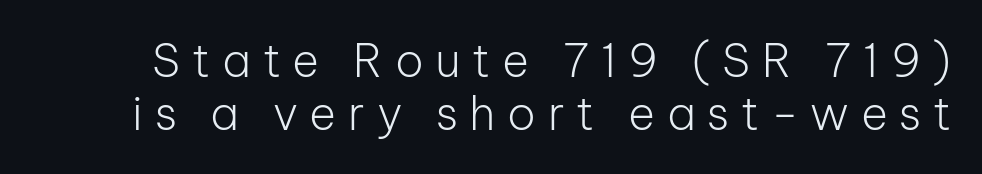
Q: Is the text bold? A: No.
Q: Is the text italic (slanted)? A: No, it is upright.
Q: Is the typeface a serif or a sans-serif typeface? A: Sans-serif.
Q: Is the text underlined? A: No.
Q: Is the spacing between letters normal or unusually wide? A: Unusually wide.
Q: Is the spacing between lines tight, normal or loose? A: Tight.
Q: Width (condensed, normal, or wide)? A: Normal.
Q: Stroke contrast? A: Low.
Q: x-height? A: Medium.
Q: Monospaced? A: No.
